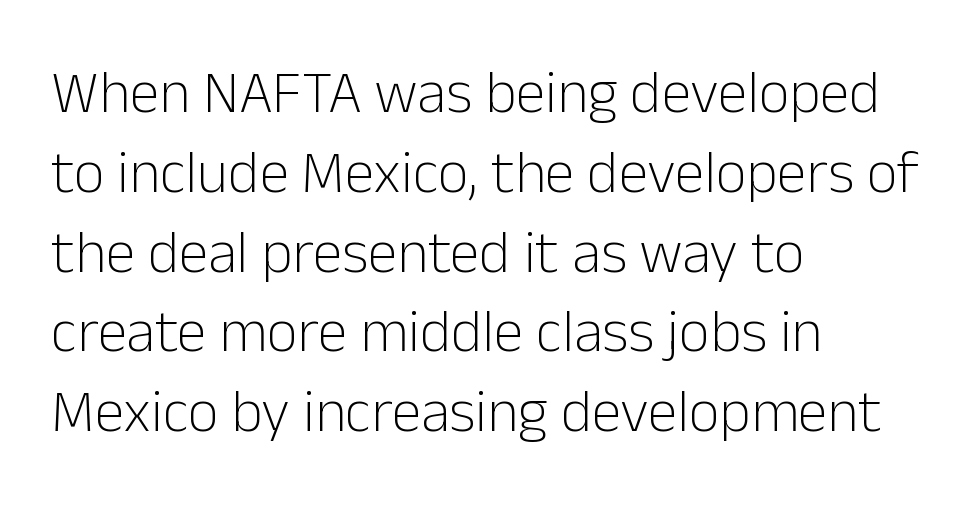
A typesetter would call this leading conventional body-copy spacing. What stands out about the letter spacing? Nothing — it is the standard amount. I'd call this a sans setting — the letters go barefoot. This sample has the flowing, uneven cadence of proportional lettering. These glyphs show unthickened strokes, regular width or finer. Which margin do the lines hug? The left one — the right edge is uneven.
